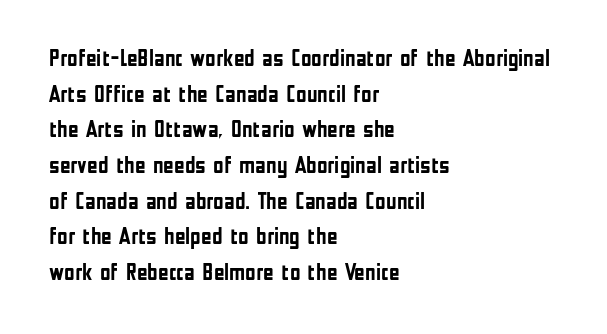
{"italic": "no", "bold": "yes", "underline": "no", "align": "left", "line_spacing": "normal", "line_spacing_ratio": 1.55, "letter_spacing": "normal", "letter_spacing_em": 0.0, "glyph_px": 23}
